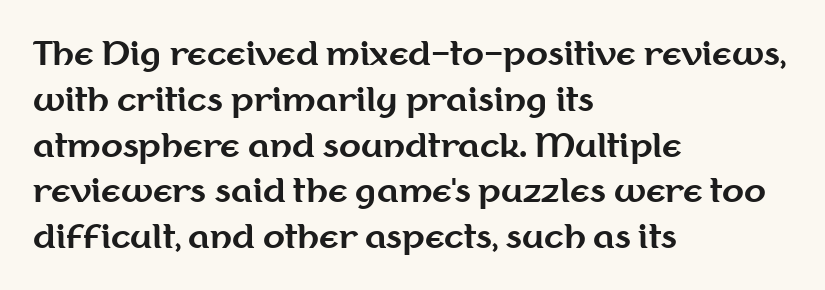
Q: Is the text bold? A: Yes.
Q: Is the text italic (slanted)? A: No, it is upright.
Q: Is the typeface a serif or a sans-serif typeface? A: Sans-serif.
Q: Is the text underlined? A: No.
Q: How is the paragraph aligned? A: Left-aligned.
Q: Is the spacing between letters normal or unusually wide? A: Normal.
Q: Is the spacing between lines tight, normal or loose? A: Normal.
Q: Width (condensed, normal, or wide)? A: Normal.
Q: Stroke contrast? A: Medium.
Q: x-height? A: Medium.
Q: Monospaced? A: No.
